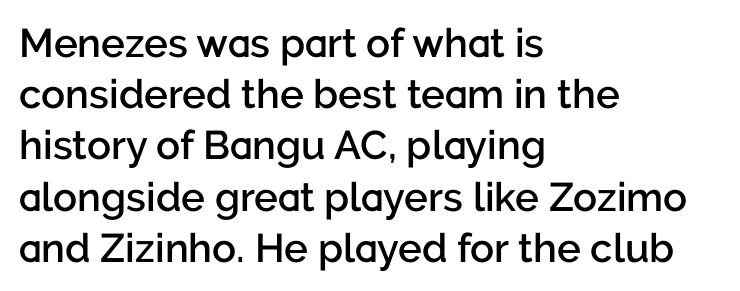
Q: Is the text bold? A: Semi-bold.
Q: Is the text italic (slanted)? A: No, it is upright.
Q: Is the typeface a serif or a sans-serif typeface? A: Sans-serif.
Q: Is the text underlined? A: No.
Q: How is the paragraph aligned? A: Left-aligned.
Q: Is the spacing between letters normal or unusually wide? A: Normal.
Q: Is the spacing between lines tight, normal or loose? A: Normal.
Q: Width (condensed, normal, or wide)? A: Normal.
Q: Stroke contrast? A: Low.
Q: x-height? A: Medium.
Q: Monospaced? A: No.
